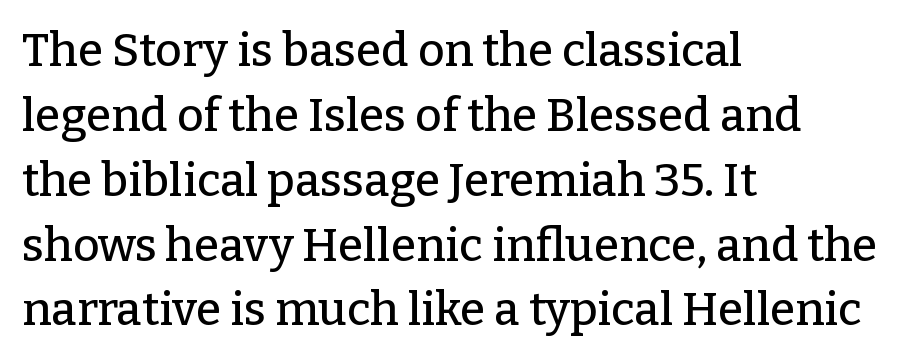
In terms of letterform style, serifs are clearly present. Quick note: not italic, upright. The passage shown stacks its lines at a standard gap. This rendering features lettering with no underline. A typesetter would call this zero additional tracking.
